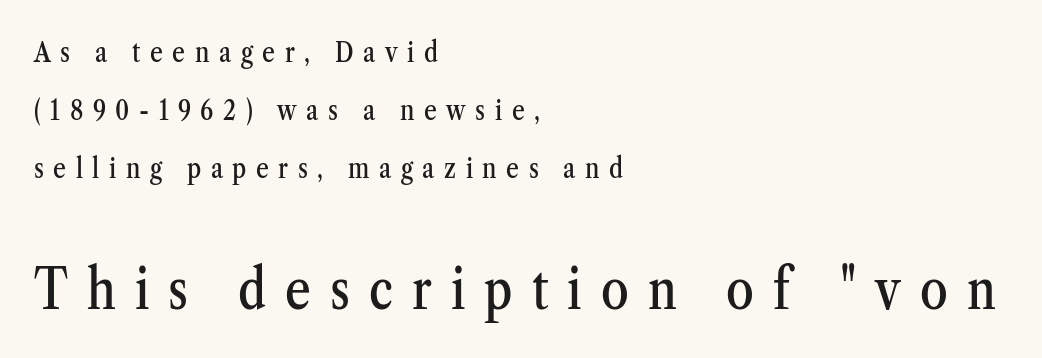
The image shows 56 px condensed serif type, upright; set left-aligned, loose line spacing (2.08x), unusually wide letter spacing (+0.34 em), not underlined; the second (bottom) block is 2.0x larger; medium stroke contrast and a medium x-height.
